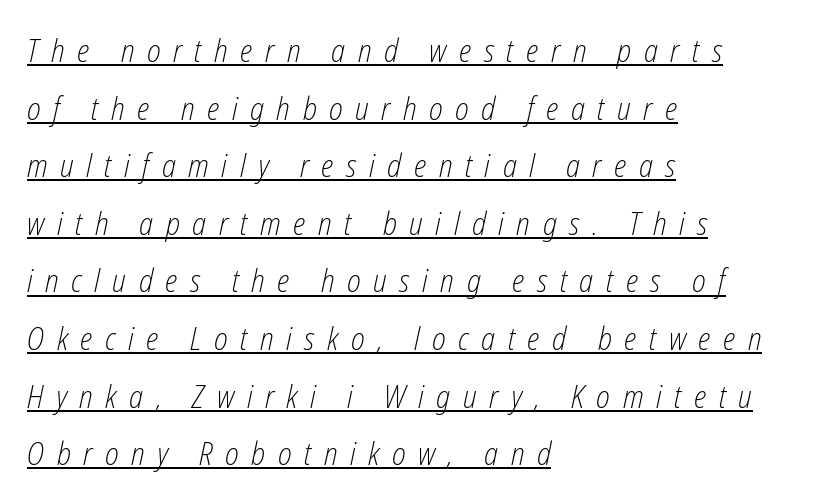
The image shows 32 px light, condensed type, italic (leaning right); set left-aligned, line spacing 1.8x, unusually wide letter spacing (+0.39 em), underlined; low stroke contrast and a medium x-height.
